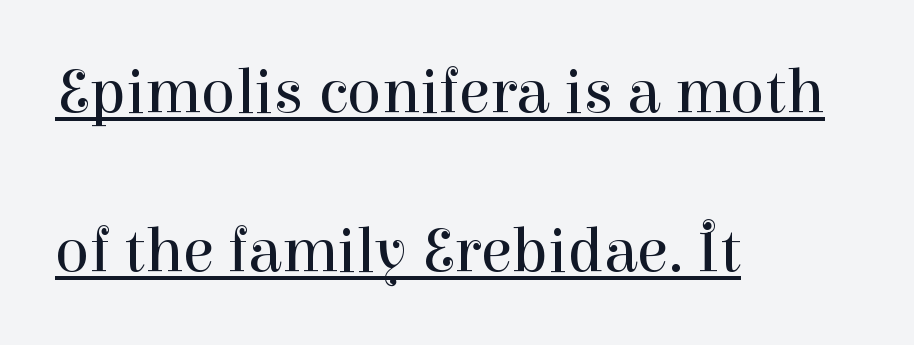
Q: Is the text bold? A: No.
Q: Is the text italic (slanted)? A: No, it is upright.
Q: Is the typeface a serif or a sans-serif typeface? A: Serif.
Q: Is the text underlined? A: Yes.
Q: How is the paragraph aligned? A: Left-aligned.
Q: Is the spacing between letters normal or unusually wide? A: Normal.
Q: Is the spacing between lines tight, normal or loose? A: Loose.
Q: Width (condensed, normal, or wide)? A: Normal.
Q: Stroke contrast? A: High.
Q: x-height? A: Medium.
Q: Monospaced? A: No.
